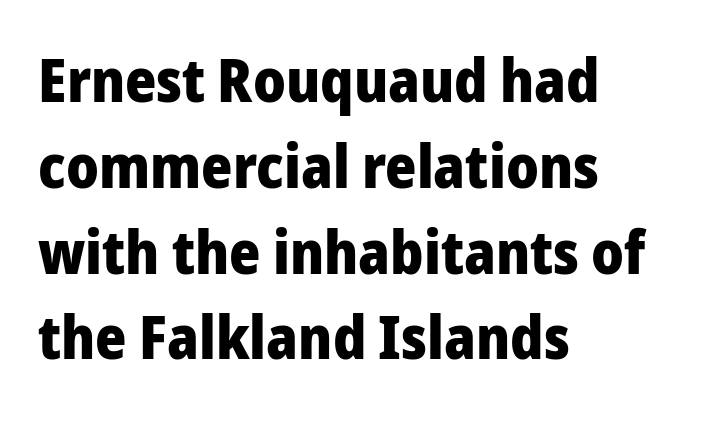
{"serif": "no", "italic": "no", "bold": "yes", "weight": "heavy", "width": "normal", "stroke_contrast": "low", "x_height": "medium", "monospaced": "no", "underline": "no", "align": "left", "line_spacing": "normal", "line_spacing_ratio": 1.43, "letter_spacing": "normal", "letter_spacing_em": 0.0, "glyph_px": 60}
